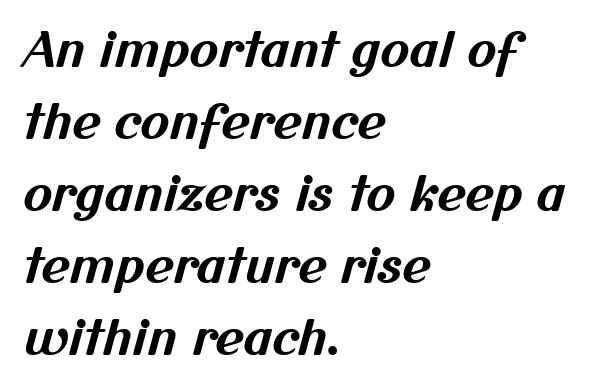
The characters display no serif detailing; their extremities are plain. Caption: standard tracking, unaltered. The passage shown is not underscored anywhere. I'd describe the lettering as bold — thick and assertive. A normal amount of white space separates one row of letters from the next.
